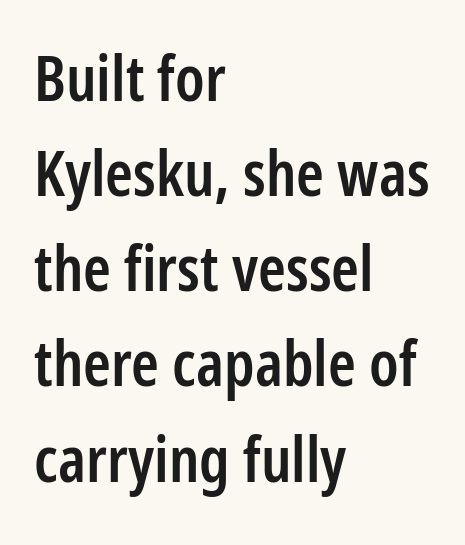
Q: Is the text bold? A: Semi-bold.
Q: Is the text italic (slanted)? A: No, it is upright.
Q: Is the typeface a serif or a sans-serif typeface? A: Sans-serif.
Q: Is the text underlined? A: No.
Q: How is the paragraph aligned? A: Left-aligned.
Q: Is the spacing between letters normal or unusually wide? A: Normal.
Q: Is the spacing between lines tight, normal or loose? A: Normal.
Q: Width (condensed, normal, or wide)? A: Condensed.
Q: Stroke contrast? A: Low.
Q: x-height? A: Medium.
Q: Monospaced? A: No.
